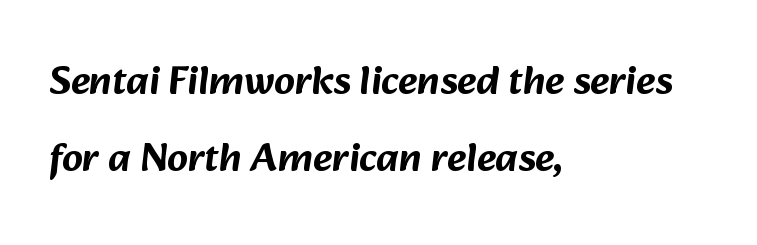
Q: Is the typeface a serif or a sans-serif typeface? A: Sans-serif.
Q: Is the text underlined? A: No.
Q: How is the paragraph aligned? A: Left-aligned.
Q: Is the spacing between letters normal or unusually wide? A: Normal.
Q: Width (condensed, normal, or wide)? A: Normal.
Q: Stroke contrast? A: Low.
Q: x-height? A: Medium.
Q: Monospaced? A: No.
